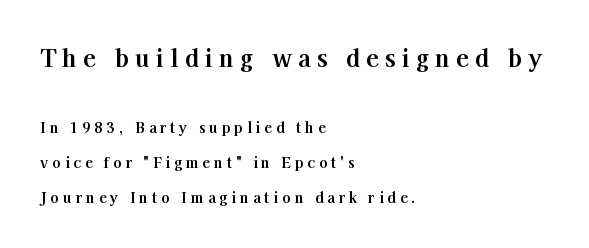
The image shows 23 px bold type, upright; set left-aligned, loose line spacing (2.5x), unusually wide letter spacing (+0.28 em), not underlined; the first (top) block is 1.64x larger.
